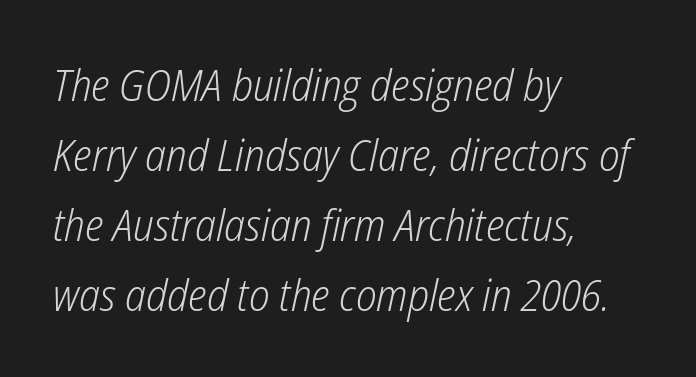
Q: Is the text bold? A: No.
Q: Is the text italic (slanted)? A: Yes, it leans right by about 12 degrees.
Q: Is the text underlined? A: No.
Q: How is the paragraph aligned? A: Left-aligned.
Q: Is the spacing between letters normal or unusually wide? A: Normal.
Q: Is the spacing between lines tight, normal or loose? A: Normal.
Q: Width (condensed, normal, or wide)? A: Condensed.
Q: Stroke contrast? A: Low.
Q: x-height? A: Medium.
Q: Monospaced? A: No.
